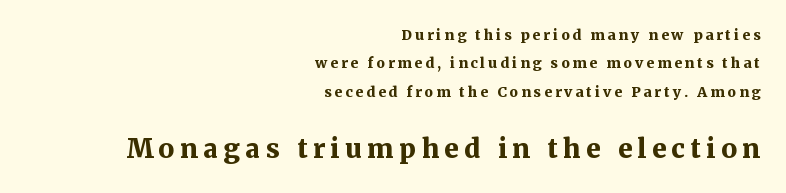
The image shows 26 px bold type, upright; set right-aligned, loose line spacing (2.03x), unusually wide letter spacing (+0.21 em), not underlined; the second (bottom) block is 1.86x larger.
